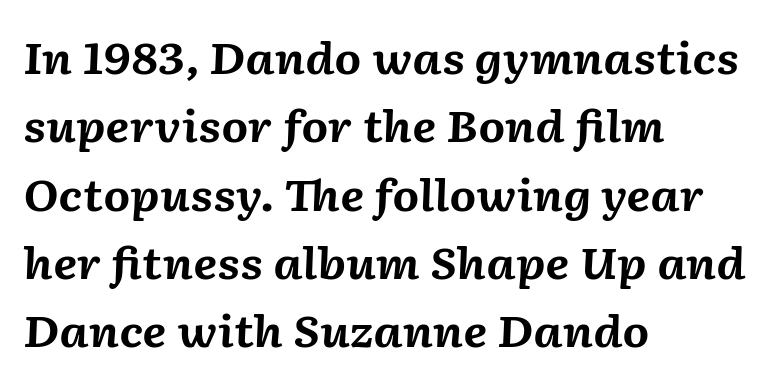
The image shows 43 px bold type, italic (leaning right); set left-aligned, normal line spacing (1.59x), normal letter spacing, not underlined; medium stroke contrast and a medium x-height.
